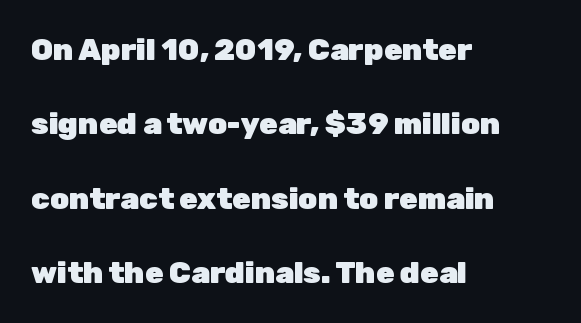
The image shows 30 px heavy sans-serif type, upright; set left-aligned, loose line spacing (2.48x), normal letter spacing, not underlined; low stroke contrast and a medium x-height.
